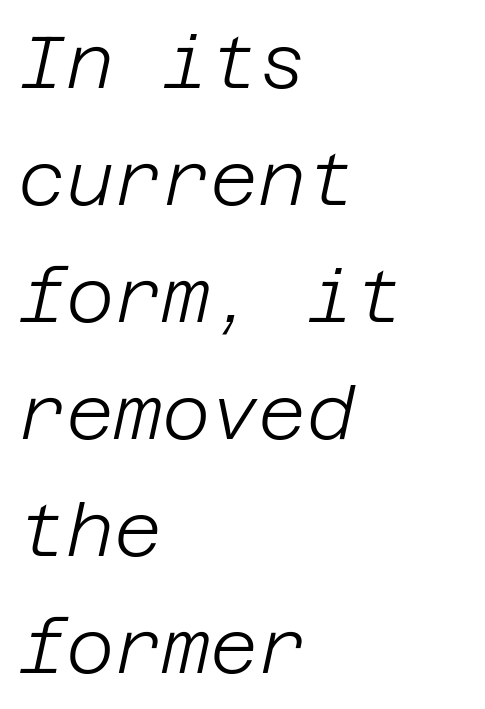
Q: Is the text bold? A: No.
Q: Is the text italic (slanted)? A: Yes, it leans right by about 12 degrees.
Q: Is the text underlined? A: No.
Q: How is the paragraph aligned? A: Left-aligned.
Q: Is the spacing between letters normal or unusually wide? A: Normal.
Q: Is the spacing between lines tight, normal or loose? A: Normal.
Q: Width (condensed, normal, or wide)? A: Normal.
Q: Stroke contrast? A: Low.
Q: x-height? A: Large.
